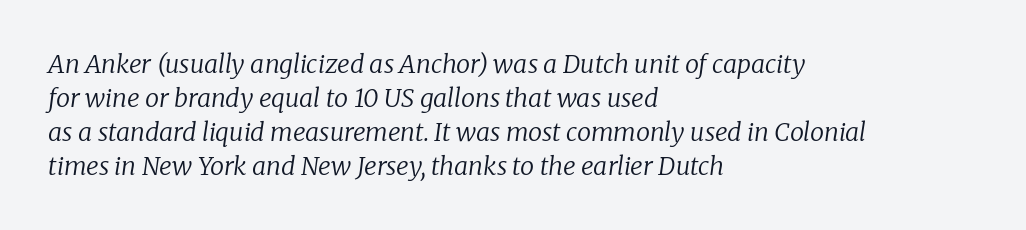
{"italic": "yes", "lean": "right", "slant_degrees": 8, "bold": "no", "underline": "no", "align": "left", "line_spacing": "normal", "line_spacing_ratio": 1.36, "letter_spacing": "normal", "letter_spacing_em": 0.0, "glyph_px": 25}
